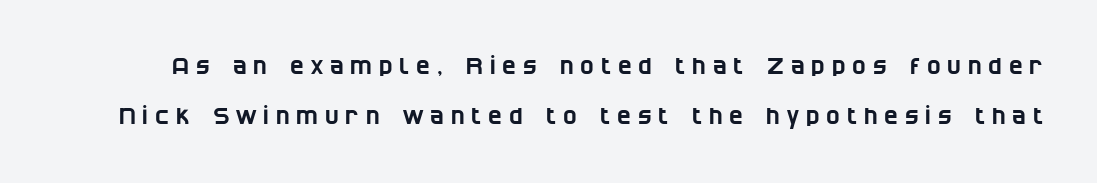
{"underline": "no", "line_spacing": "loose", "line_spacing_ratio": 2.16, "letter_spacing": "wide", "letter_spacing_em": 0.3, "glyph_px": 23}
